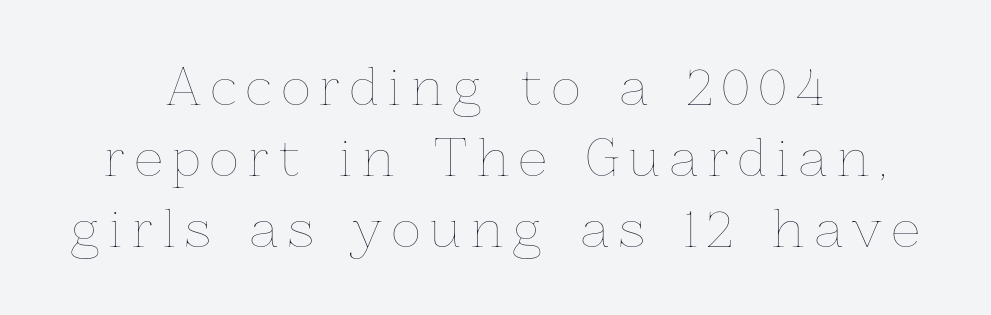
Typeset on center — no edge is straight. A typesetter would call this heavily tracked-out type. Weight: not bold — regular or lighter. Posture: vertical.
